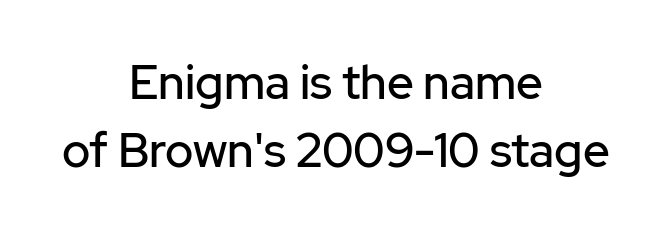
The type sits square on the baseline with zero lean. Is there much room between lines? A standard amount, neither cramped nor airy. Varying glyph widths throughout — classic text-font behaviour. The paragraph has two soft edges and a firm central axis. Serif or sans? Sans — the stroke terminals are bare. The strip under each line holds only bare page.
